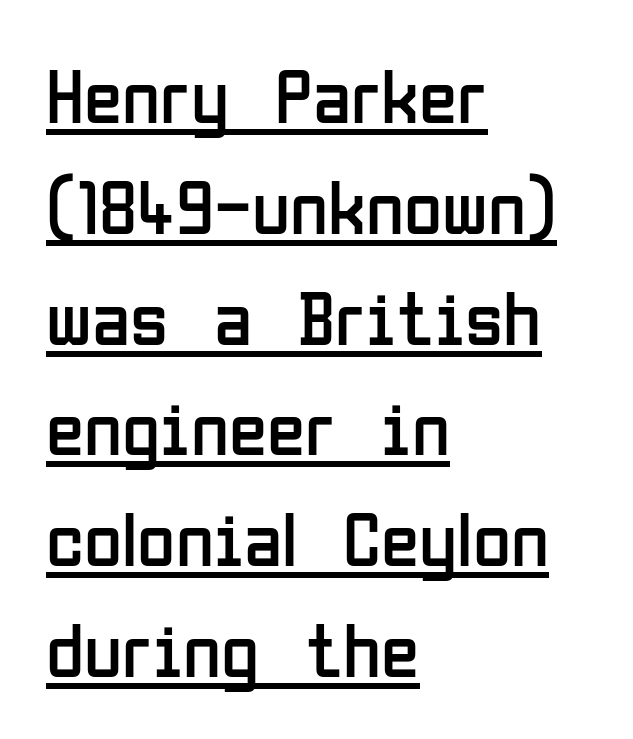
The image shows 78 px regular-weight, condensed sans-serif type, upright; set left-aligned, normal line spacing (1.42x), normal letter spacing, underlined; low stroke contrast and a medium x-height.
